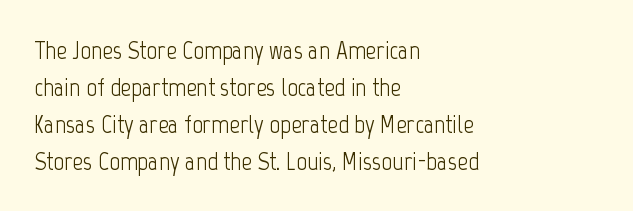
The image shows 26 px text type, upright; set left-aligned, normal line spacing (1.42x), normal letter spacing, not underlined.
